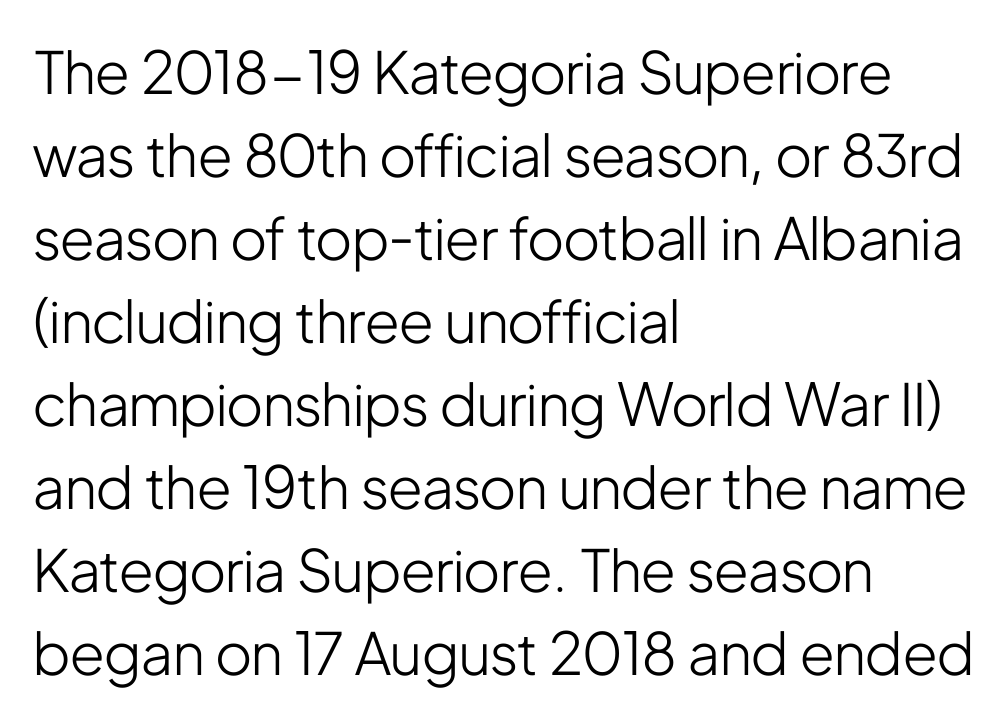
The image shows 58 px light, condensed sans-serif type, upright; set left-aligned, normal line spacing (1.43x), normal letter spacing, not underlined; low stroke contrast and a medium x-height.
